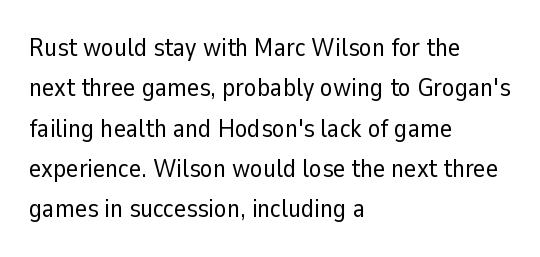
Check the space under the baseline: it is left empty. The type sits square on the baseline with zero lean. Line spacing here is normal. Casual observation: everything's shoved over to the left. Honestly, the letter spacing is just normal — you wouldn't notice it.
